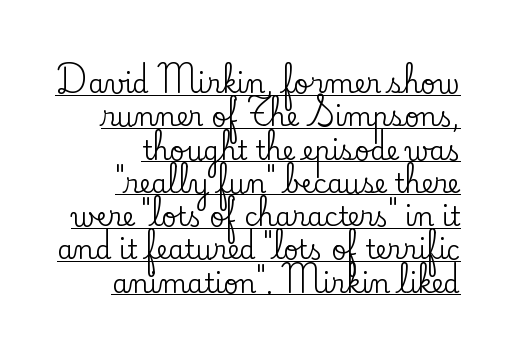
The image shows 26 px text type, upright; set right-aligned, normal line spacing (1.28x), normal letter spacing, underlined.
